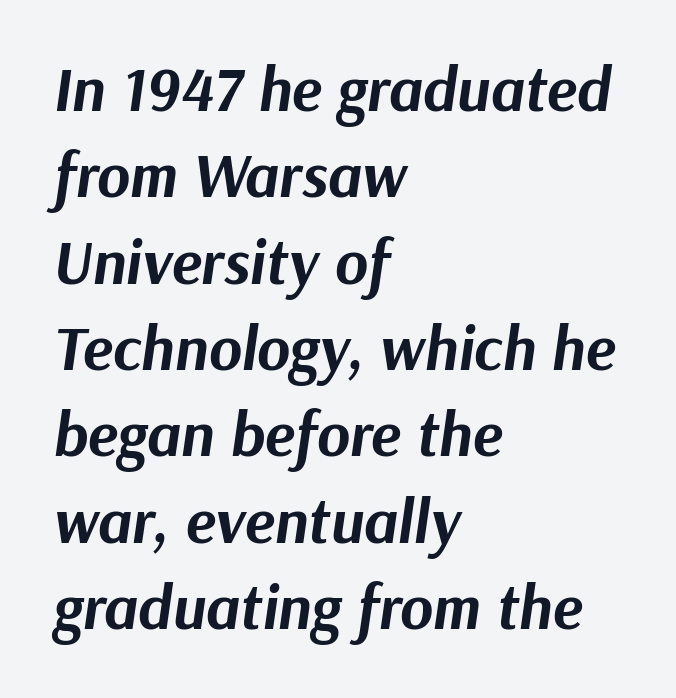
Q: Is the text bold? A: Yes.
Q: Is the text italic (slanted)? A: Yes, it leans right by about 9 degrees.
Q: Is the text underlined? A: No.
Q: How is the paragraph aligned? A: Left-aligned.
Q: Is the spacing between letters normal or unusually wide? A: Normal.
Q: Is the spacing between lines tight, normal or loose? A: Normal.
Q: Width (condensed, normal, or wide)? A: Normal.
Q: Stroke contrast? A: Medium.
Q: x-height? A: Medium.
Q: Monospaced? A: No.
